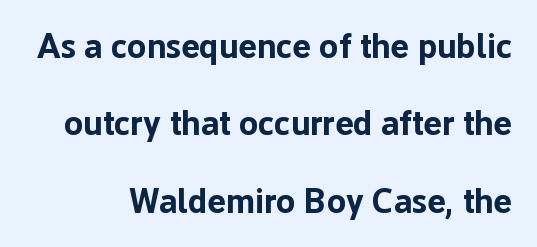
Do the letters lean? They stand straight. These lines stand farther apart than default settings would place them. The designer went with a sans here, leaving each stem footless. Spacing verdict: proportional, widths tailored to each character. Set as a true bold cut, around the 700 mark. No extra tracking has been applied to these lines.
